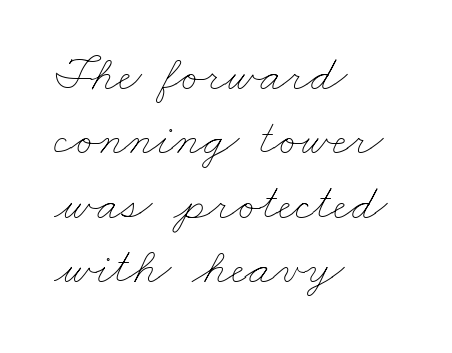
{"bold": "no", "weight": "thin", "width": "wide", "stroke_contrast": "low", "x_height": "small", "monospaced": "no", "underline": "no", "align": "left", "line_spacing": "normal", "line_spacing_ratio": 1.26, "letter_spacing": "normal", "letter_spacing_em": 0.0, "glyph_px": 51}
